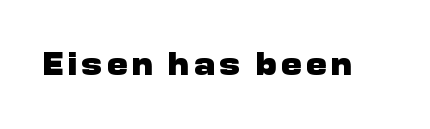
{"serif": "no", "italic": "no", "bold": "yes", "weight": "heavy", "width": "normal", "stroke_contrast": "low", "x_height": "medium", "monospaced": "no", "underline": "no", "glyph_px": 34}
